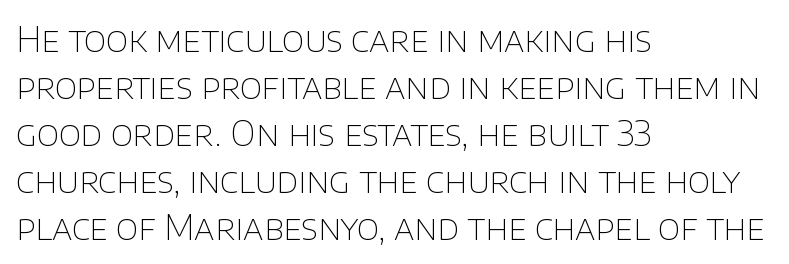
A typesetter would call this proportional, since set widths differ per character. The area under the type is left untouched. The setting favours the left margin, as ordinary paragraphs usually do. This sample keeps an unexceptional amount of space between lines.
